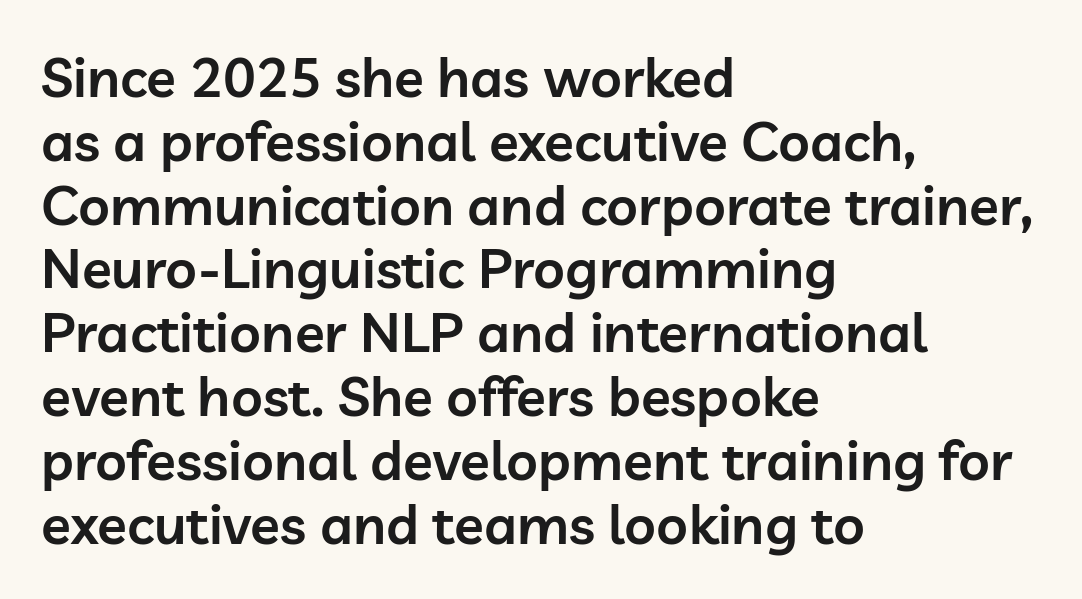
{"serif": "no", "italic": "no", "bold": "semi", "weight": "semibold", "width": "normal", "stroke_contrast": "low", "x_height": "medium", "monospaced": "no", "underline": "no", "align": "left", "line_spacing_ratio": 1.16, "letter_spacing": "normal", "letter_spacing_em": 0.0, "glyph_px": 55}
